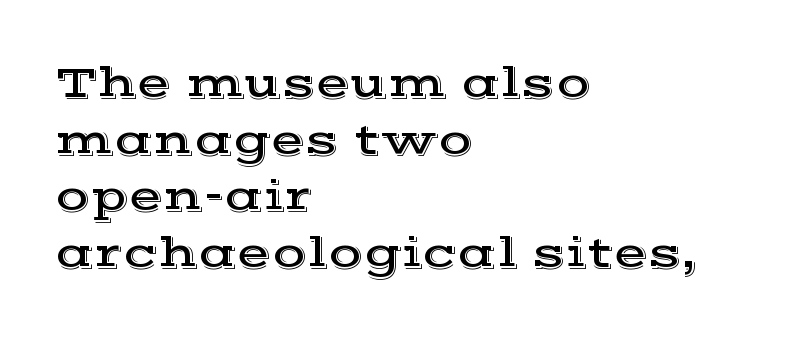
The image shows 45 px wide serif type, upright; set left-aligned, normal line spacing (1.26x), normal letter spacing, not underlined; a medium x-height.
